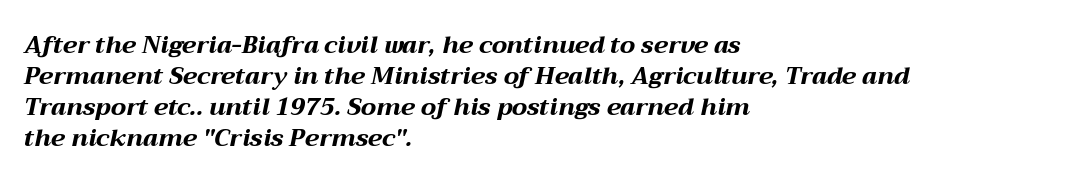
Q: Is the text bold? A: Yes.
Q: Is the text italic (slanted)? A: Yes, it leans right by about 12 degrees.
Q: Is the text underlined? A: No.
Q: How is the paragraph aligned? A: Left-aligned.
Q: Is the spacing between letters normal or unusually wide? A: Normal.
Q: Is the spacing between lines tight, normal or loose? A: Normal.
